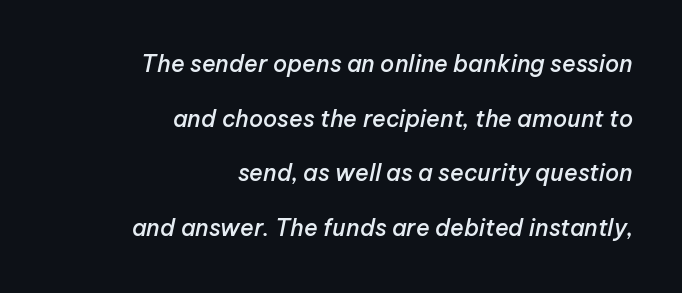
Whoever set this chose breathing room over compactness in the vertical rhythm. In terms of weight, the rendering is demibold, just under bold. Anything drawn beneath the words? Only blank space. Tall strokes in this sample are angled rather than plumb.
